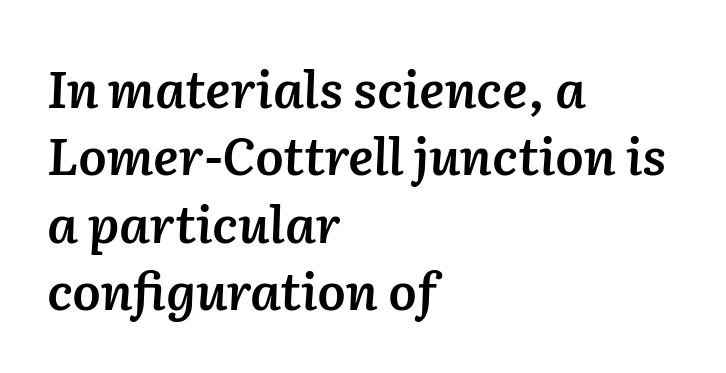
{"italic": "yes", "lean": "right", "slant_degrees": 2, "bold": "semi", "weight": "semibold", "width": "normal", "stroke_contrast": "low", "x_height": "medium", "monospaced": "no", "underline": "no", "align": "left", "line_spacing": "normal", "line_spacing_ratio": 1.32, "letter_spacing": "normal", "letter_spacing_em": 0.0, "glyph_px": 51}
